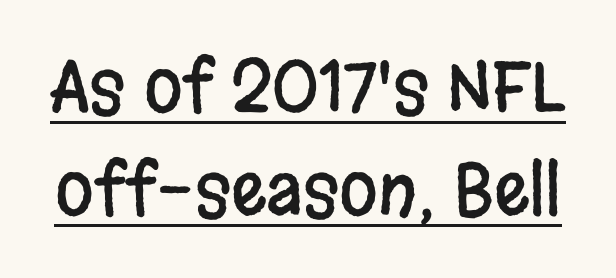
{"serif": "no", "italic": "no", "width": "condensed", "stroke_contrast": "low", "x_height": "large", "monospaced": "no", "underline": "yes", "line_spacing": "normal", "line_spacing_ratio": 1.47, "letter_spacing": "normal", "letter_spacing_em": 0.0, "glyph_px": 70}
